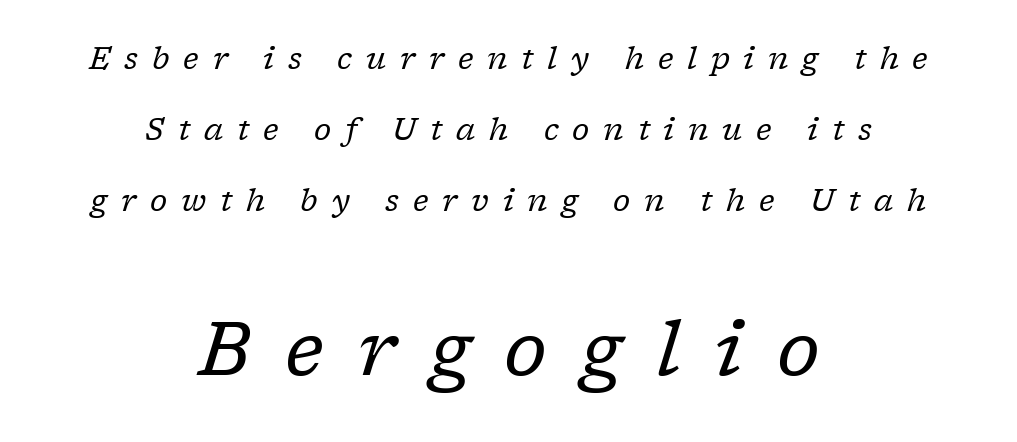
{"serif": "yes", "italic": "yes", "lean": "right", "slant_degrees": 17, "bold": "no", "weight": "regular", "width": "normal", "stroke_contrast": "low", "x_height": "medium", "monospaced": "no", "underline": "no", "align": "center", "line_spacing": "loose", "line_spacing_ratio": 2.37, "letter_spacing": "wide", "letter_spacing_em": 0.46, "larger_block": "second", "size_ratio": 2.5, "glyph_px": 75}
